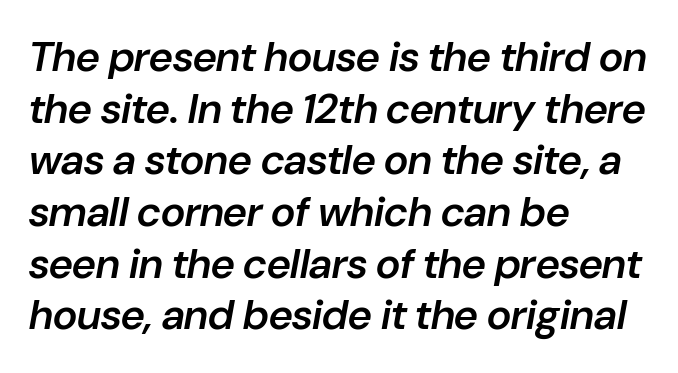
{"italic": "yes", "lean": "right", "slant_degrees": 10, "bold": "semi", "weight": "semibold", "width": "normal", "stroke_contrast": "low", "x_height": "medium", "monospaced": "no", "underline": "no", "align": "left", "line_spacing_ratio": 1.23, "letter_spacing": "normal", "letter_spacing_em": 0.0, "glyph_px": 42}
